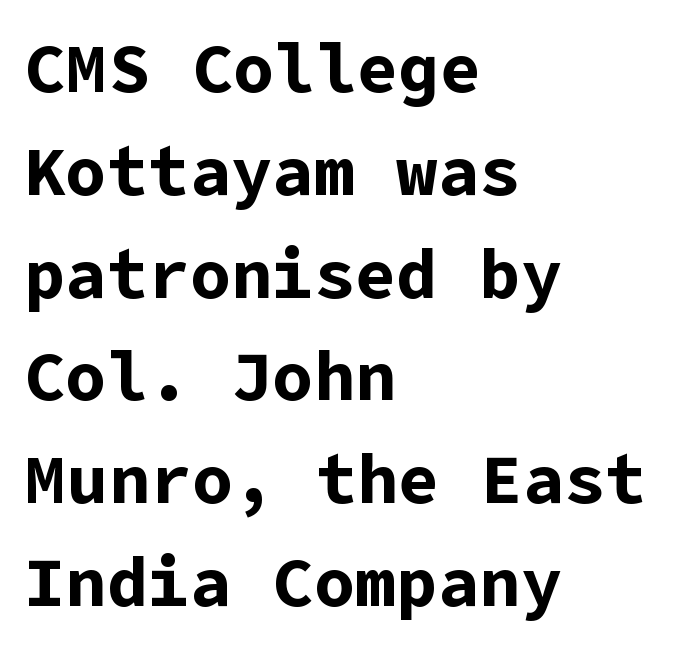
The image shows 69 px bold sans-serif type, upright; set left-aligned, normal line spacing (1.49x), normal letter spacing, not underlined; low stroke contrast and a medium x-height.
